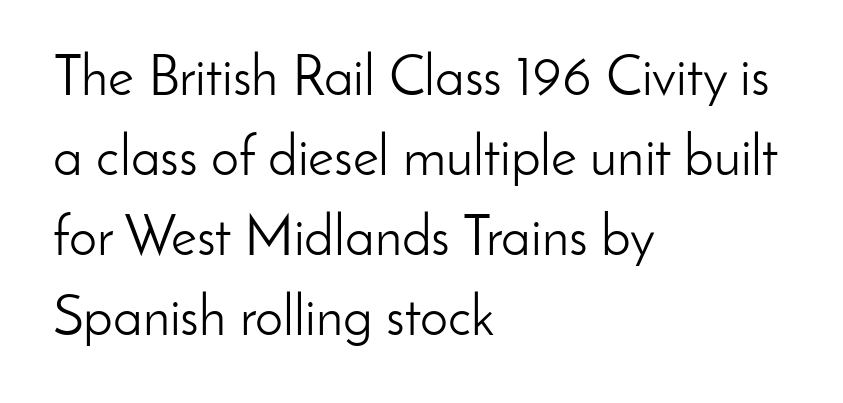
The image shows 56 px light sans-serif type, upright; set left-aligned, normal line spacing (1.43x), normal letter spacing, not underlined; low stroke contrast and a small x-height.
